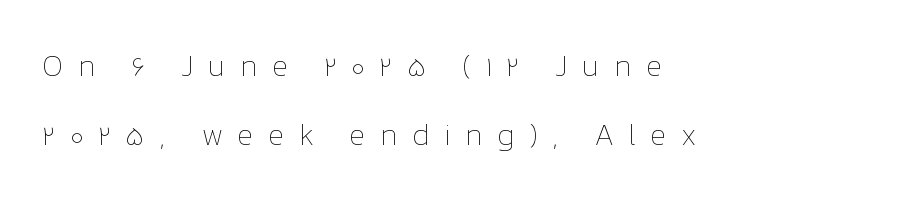
The image shows 30 px thin type, upright; set left-aligned, loose line spacing (2.3x), unusually wide letter spacing (+0.48 em), not underlined; low stroke contrast and a medium x-height.
